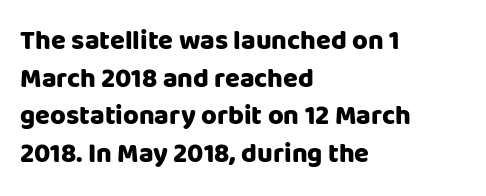
Q: Is the text bold? A: Yes.
Q: Is the text italic (slanted)? A: No, it is upright.
Q: Is the text underlined? A: No.
Q: How is the paragraph aligned? A: Left-aligned.
Q: Is the spacing between letters normal or unusually wide? A: Normal.
Q: Is the spacing between lines tight, normal or loose? A: Normal.
